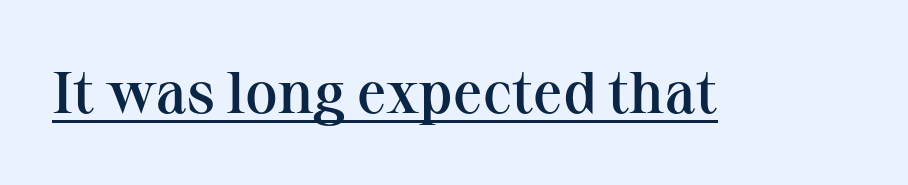
Q: Is the text bold? A: Semi-bold.
Q: Is the text italic (slanted)? A: No, it is upright.
Q: Is the typeface a serif or a sans-serif typeface? A: Serif.
Q: Is the text underlined? A: Yes.
Q: Is the spacing between letters normal or unusually wide? A: Normal.
Q: Width (condensed, normal, or wide)? A: Normal.
Q: Stroke contrast? A: Medium.
Q: x-height? A: Medium.
Q: Monospaced? A: No.
